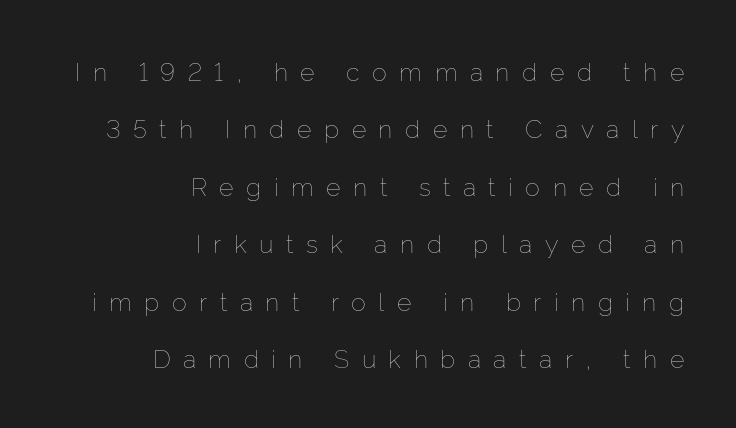
Q: Is the text bold? A: No.
Q: Is the text italic (slanted)? A: No, it is upright.
Q: Is the text underlined? A: No.
Q: How is the paragraph aligned? A: Right-aligned.
Q: Is the spacing between letters normal or unusually wide? A: Unusually wide.
Q: Is the spacing between lines tight, normal or loose? A: Loose.
